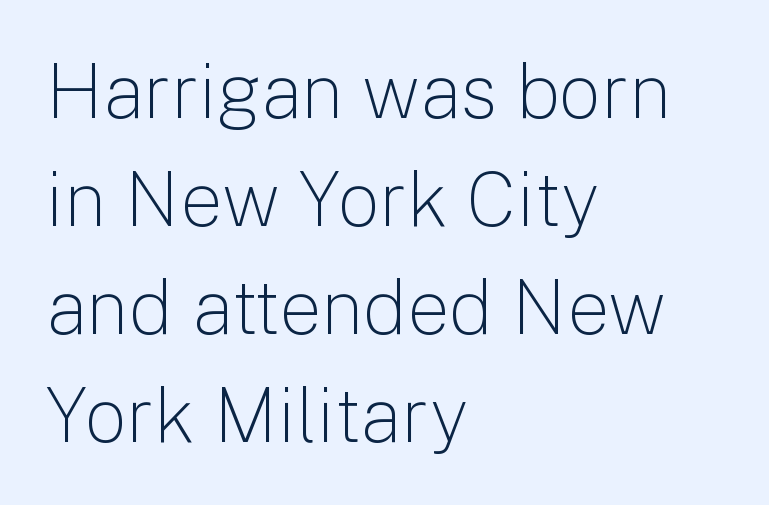
Q: Is the text bold? A: No.
Q: Is the text italic (slanted)? A: No, it is upright.
Q: Is the typeface a serif or a sans-serif typeface? A: Sans-serif.
Q: Is the text underlined? A: No.
Q: How is the paragraph aligned? A: Left-aligned.
Q: Is the spacing between letters normal or unusually wide? A: Normal.
Q: Is the spacing between lines tight, normal or loose? A: Normal.
Q: Width (condensed, normal, or wide)? A: Normal.
Q: Stroke contrast? A: Low.
Q: x-height? A: Medium.
Q: Monospaced? A: No.
